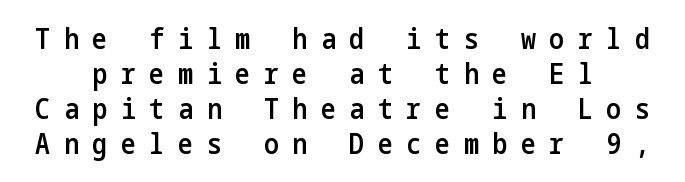
Is the letter spacing exaggerated? Yes — the characters are pushed far apart. Weight: semibold (demi). One glance says typical: line gaps are just what's usual. Check where the strokes stop: nothing finishes them off — pure sans.
